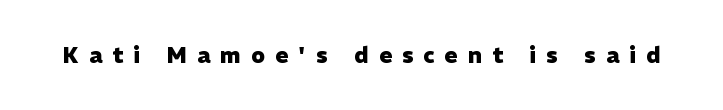
{"italic": "no", "bold": "yes", "underline": "no", "letter_spacing": "wide", "letter_spacing_em": 0.46, "glyph_px": 22}
